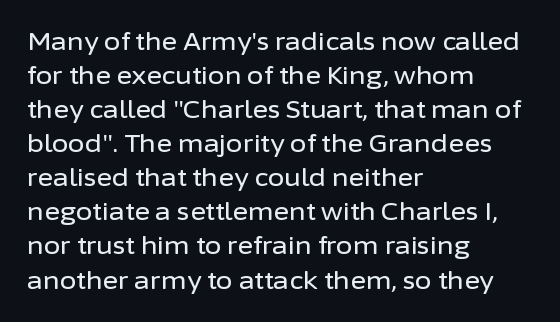
{"italic": "no", "underline": "no", "align": "left", "line_spacing": "normal", "line_spacing_ratio": 1.42, "letter_spacing": "normal", "letter_spacing_em": 0.0, "glyph_px": 24}
